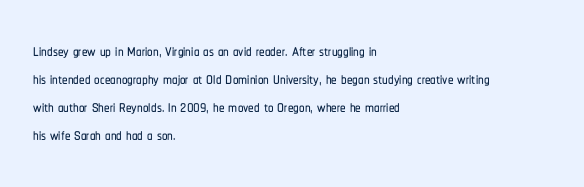
The image shows 22 px text type, upright; set left-aligned, normal line spacing (1.27x), normal letter spacing, not underlined.
